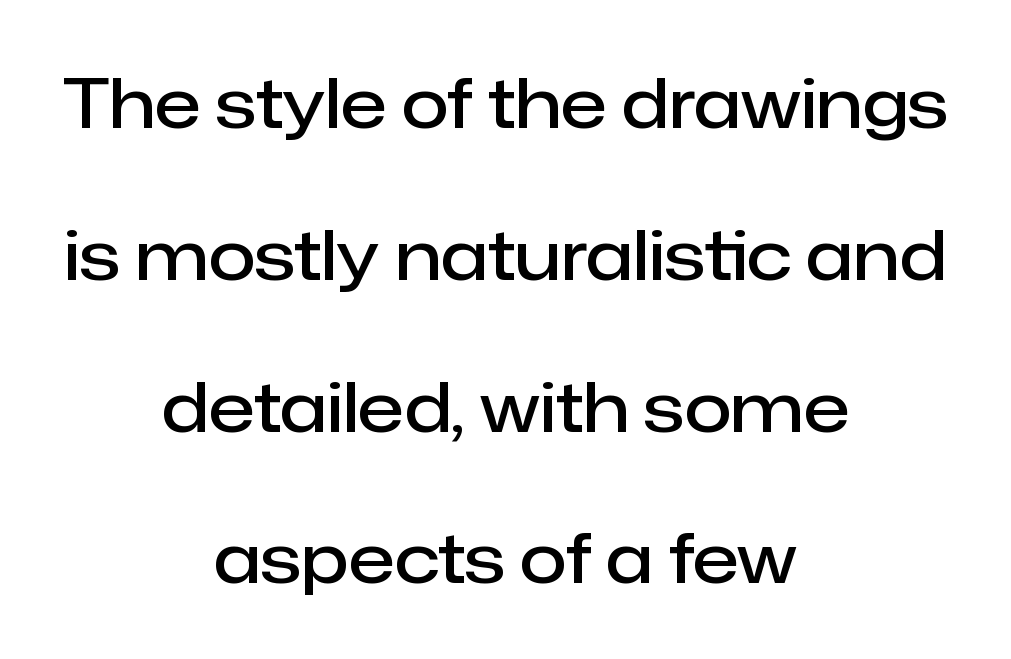
Q: Is the text bold? A: Semi-bold.
Q: Is the text italic (slanted)? A: No, it is upright.
Q: Is the typeface a serif or a sans-serif typeface? A: Sans-serif.
Q: Is the text underlined? A: No.
Q: How is the paragraph aligned? A: Centered.
Q: Is the spacing between letters normal or unusually wide? A: Normal.
Q: Is the spacing between lines tight, normal or loose? A: Loose.
Q: Width (condensed, normal, or wide)? A: Normal.
Q: Stroke contrast? A: Low.
Q: x-height? A: Medium.
Q: Monospaced? A: No.
